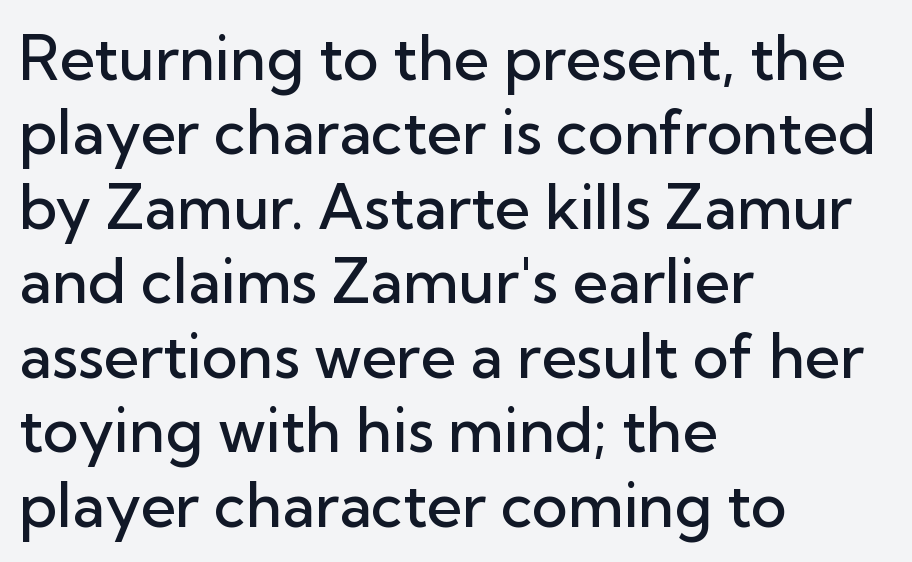
The image shows 61 px semibold sans-serif type, upright; set left-aligned, line spacing 1.22x, normal letter spacing, not underlined; low stroke contrast and a medium x-height.
